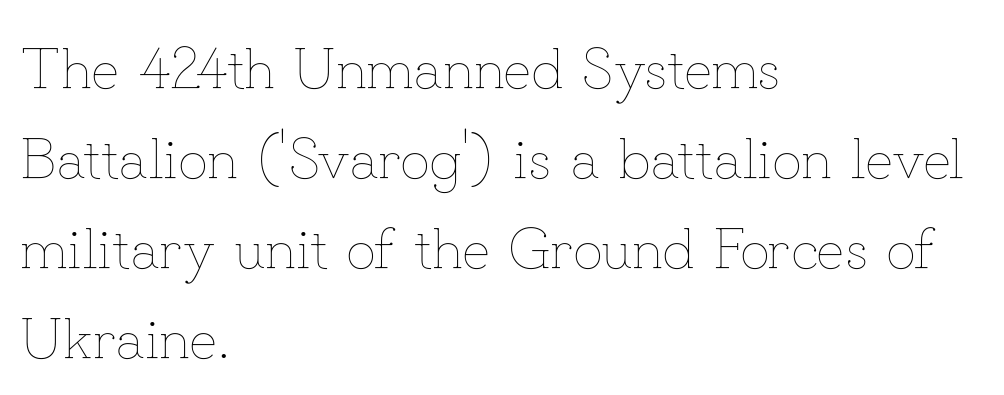
Q: Is the text bold? A: No.
Q: Is the text italic (slanted)? A: No, it is upright.
Q: Is the text underlined? A: No.
Q: How is the paragraph aligned? A: Left-aligned.
Q: Is the spacing between letters normal or unusually wide? A: Normal.
Q: Is the spacing between lines tight, normal or loose? A: Normal.
Q: Width (condensed, normal, or wide)? A: Normal.
Q: Stroke contrast? A: Low.
Q: x-height? A: Small.
Q: Monospaced? A: No.
